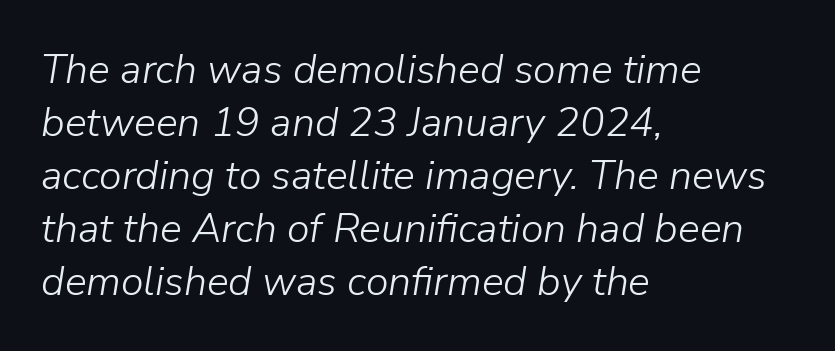
The letterforms sit at book weight or below. Do the characters align in a grid? No, the font is proportional. Quick note: underline off. The axis of the letterforms is tilted away from vertical.
